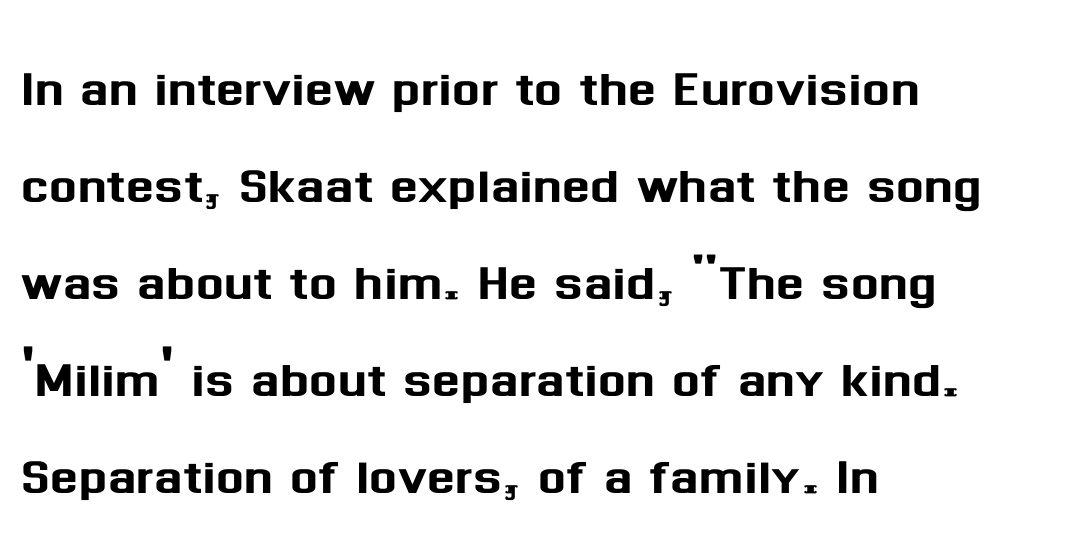
{"serif": "no", "italic": "no", "width": "normal", "stroke_contrast": "medium", "x_height": "medium", "monospaced": "no", "underline": "no", "align": "left", "line_spacing": "normal", "line_spacing_ratio": 1.47, "letter_spacing": "normal", "letter_spacing_em": 0.0, "glyph_px": 66}
